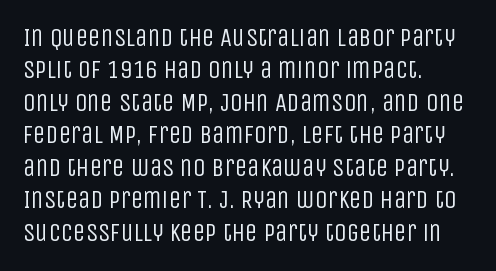
The words here are not underlined. Whoever set this chose a conventional vertical rhythm. Honestly, the letter spacing is just normal — you wouldn't notice it. Tall strokes in this sample are plumb rather than angled. Compared with a centered layout, this one pins lines to the left instead. The weight tops out at a normal text grade.
